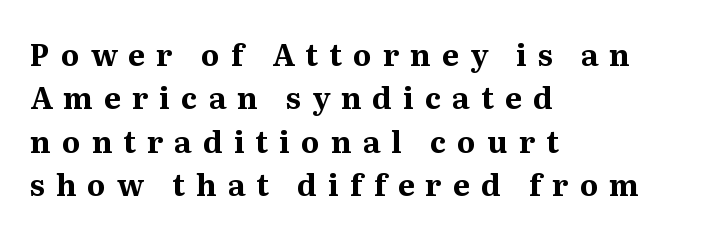
Evenly set lines give the paragraph a standard silhouette. Do the characters align in a grid? No, the font is proportional. Inter-character spacing is expanded well beyond the font's built-in metrics. Emphasis by weight is at full strength: bold. A serif font was chosen for this passage. If you drew a ruler down the left edge, every line would touch it.
